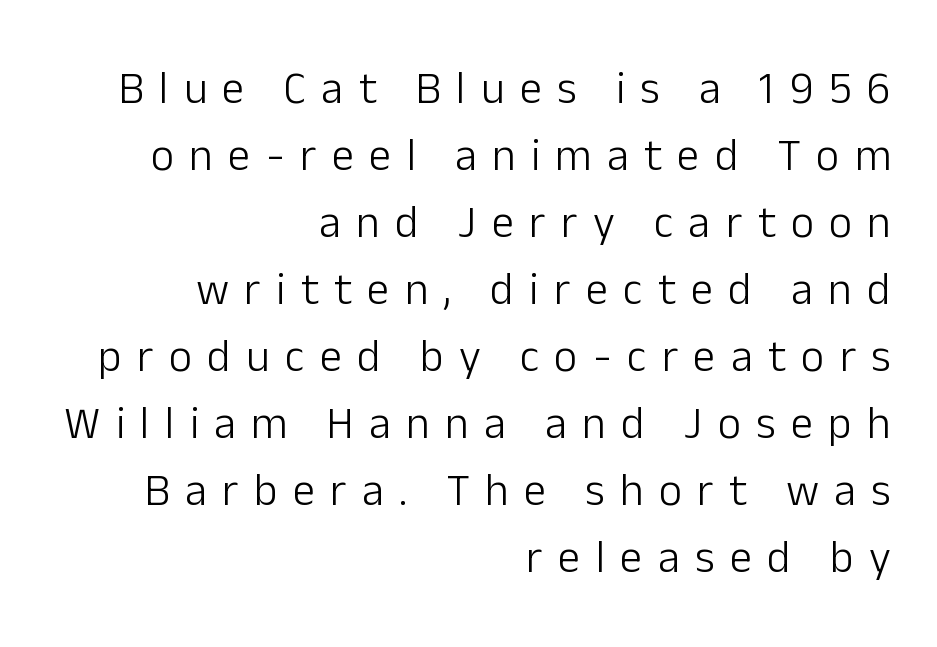
The glyphs in this specimen are sans serif. No word sits above an underline. Rendered with straight, roman letterforms. Does extra space separate the letters? Yes, quite a lot of it. Think of a printed novel: that variable character pitch is what you see here.
